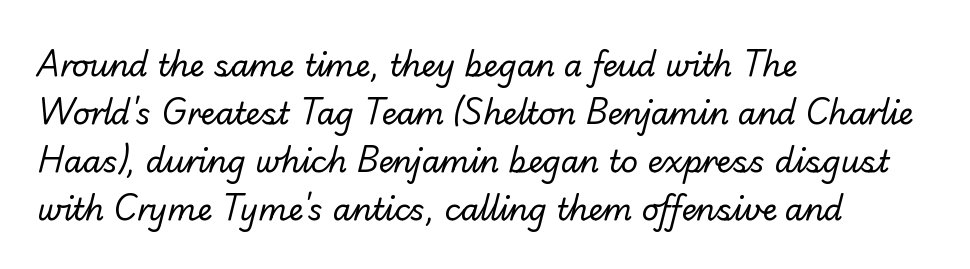
Font category for this specimen: sans-serif. This rendering leaves character spacing at its baseline value. The rendering anchors every line to the left-hand side. Evenly set lines give the paragraph a standard silhouette.
